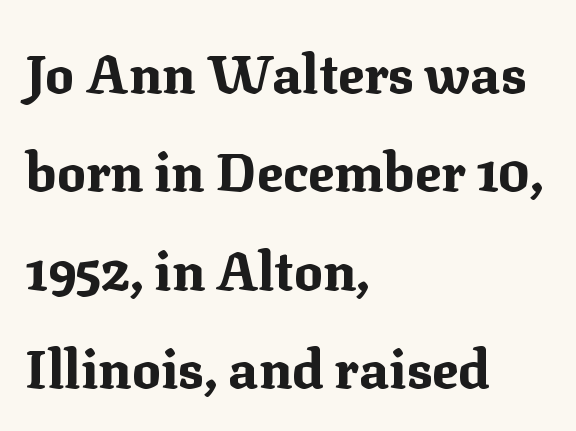
The image shows 54 px bold serif type, upright; set left-aligned, line spacing 1.82x, normal letter spacing, not underlined; medium stroke contrast and a medium x-height.
